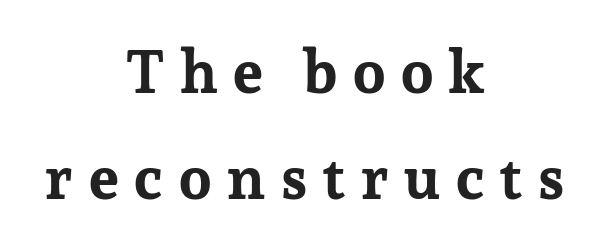
{"serif": "yes", "italic": "no", "bold": "yes", "weight": "bold", "width": "normal", "stroke_contrast": "low", "x_height": "medium", "monospaced": "no", "underline": "no", "align": "center", "line_spacing_ratio": 1.76, "letter_spacing": "wide", "letter_spacing_em": 0.23, "glyph_px": 60}
